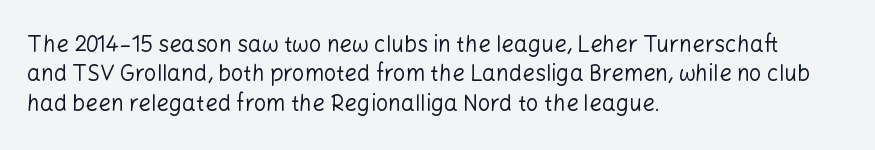
Q: Is the text bold? A: No.
Q: Is the text italic (slanted)? A: No, it is upright.
Q: Is the text underlined? A: No.
Q: How is the paragraph aligned? A: Left-aligned.
Q: Is the spacing between letters normal or unusually wide? A: Normal.
Q: Is the spacing between lines tight, normal or loose? A: Normal.
